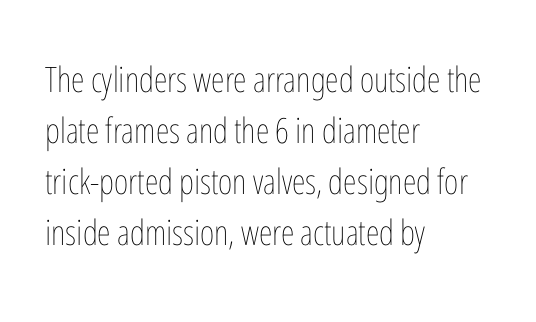
The letters advance in unequal steps, a hallmark of proportional type. The letterforms sit shoulder to shoulder at normal distance. Check under the words: just untouched page. A typesetter would call this leading conventional body-copy spacing. Line beginnings align vertically; line endings do not. Is the type heavy? It reads as light-to-regular instead.
